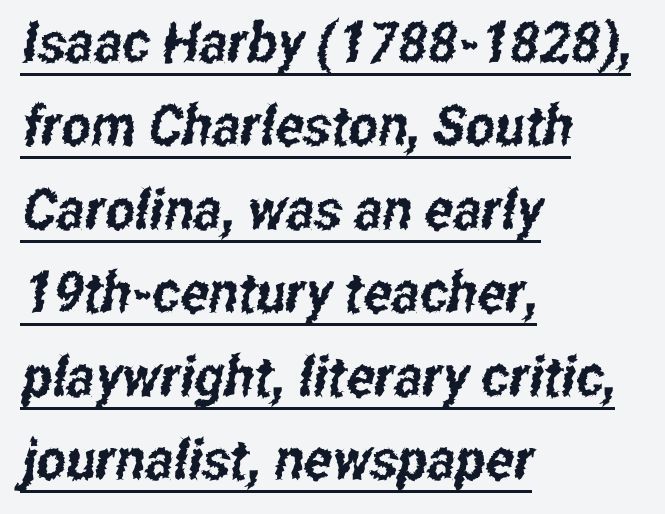
{"serif": "no", "width": "condensed", "stroke_contrast": "low", "x_height": "medium", "monospaced": "no", "underline": "yes", "align": "left", "line_spacing": "normal", "line_spacing_ratio": 1.49, "letter_spacing": "normal", "letter_spacing_em": 0.0, "glyph_px": 56}
